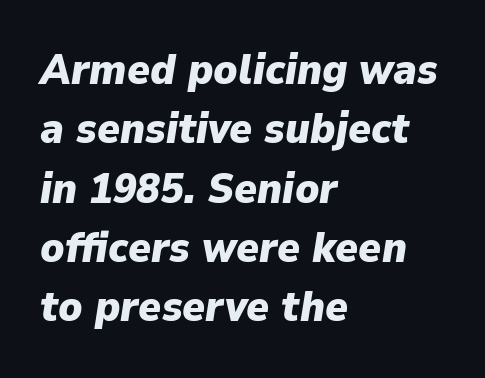
Q: Is the text bold? A: Yes.
Q: Is the text italic (slanted)? A: Yes, it leans right by about 9 degrees.
Q: Is the text underlined? A: No.
Q: How is the paragraph aligned? A: Left-aligned.
Q: Is the spacing between letters normal or unusually wide? A: Normal.
Q: Is the spacing between lines tight, normal or loose? A: Normal.
Q: Width (condensed, normal, or wide)? A: Normal.
Q: Stroke contrast? A: Low.
Q: x-height? A: Medium.
Q: Monospaced? A: No.
